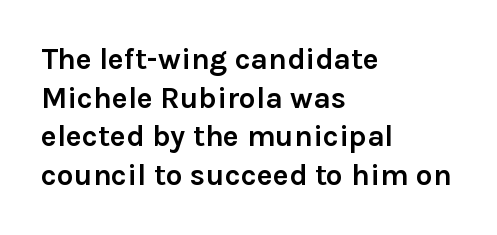
Q: Is the text bold? A: Yes.
Q: Is the text italic (slanted)? A: No, it is upright.
Q: Is the typeface a serif or a sans-serif typeface? A: Sans-serif.
Q: Is the text underlined? A: No.
Q: How is the paragraph aligned? A: Left-aligned.
Q: Is the spacing between letters normal or unusually wide? A: Normal.
Q: Is the spacing between lines tight, normal or loose? A: Normal.
Q: Width (condensed, normal, or wide)? A: Normal.
Q: Stroke contrast? A: Low.
Q: x-height? A: Medium.
Q: Monospaced? A: No.
